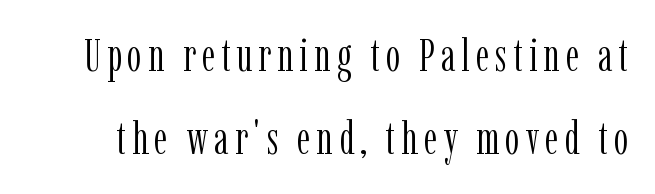
The image shows 46 px light, condensed serif type, upright; set line spacing 1.81x, not underlined; low stroke contrast and a medium x-height.
